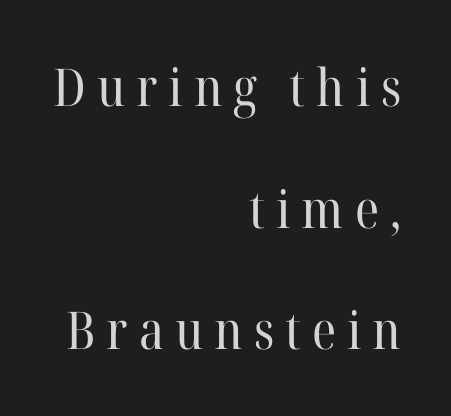
Character widths vary here, with narrow letters taking less room than wide ones. The passage is arranged like a letterhead date or caption credit — flush right. What kind of face is this? One with serifs. The cut favours lightness, reaching ordinary text weight at its darkest. Check under the words: just untouched page.
